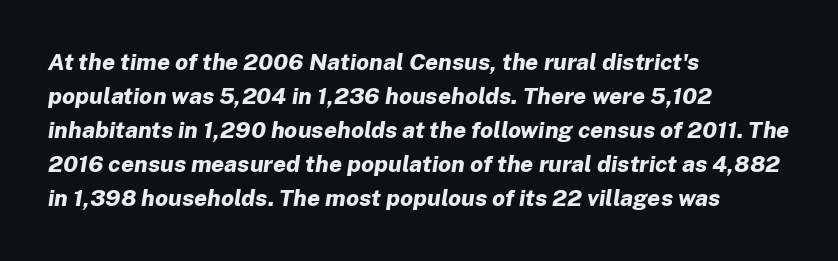
The image shows 23 px bold type, italic (leaning right); set left-aligned, normal line spacing (1.48x), normal letter spacing, not underlined.
